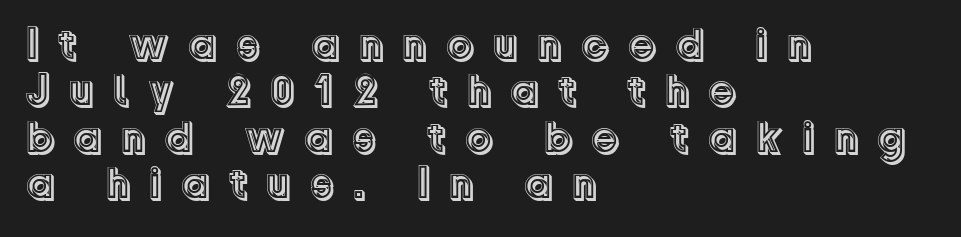
The leading is snug, giving the passage a crowded texture. These lines are rendered in a variable-pitch font. The type sits square on the baseline with zero lean. Short note: letters widely spaced. Words float on clear page, feet unadorned.
